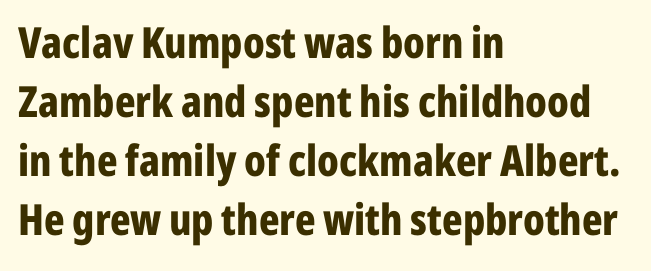
The image shows 43 px bold, condensed sans-serif type, upright; set left-aligned, normal line spacing (1.37x), normal letter spacing, not underlined; low stroke contrast and a medium x-height.
